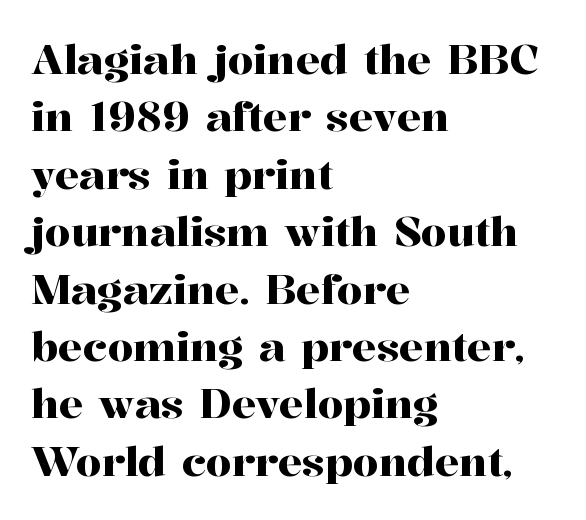
{"serif": "yes", "italic": "no", "width": "normal", "stroke_contrast": "high", "x_height": "medium", "monospaced": "no", "underline": "no", "align": "left", "line_spacing": "normal", "line_spacing_ratio": 1.4, "letter_spacing": "normal", "letter_spacing_em": 0.0, "glyph_px": 41}
